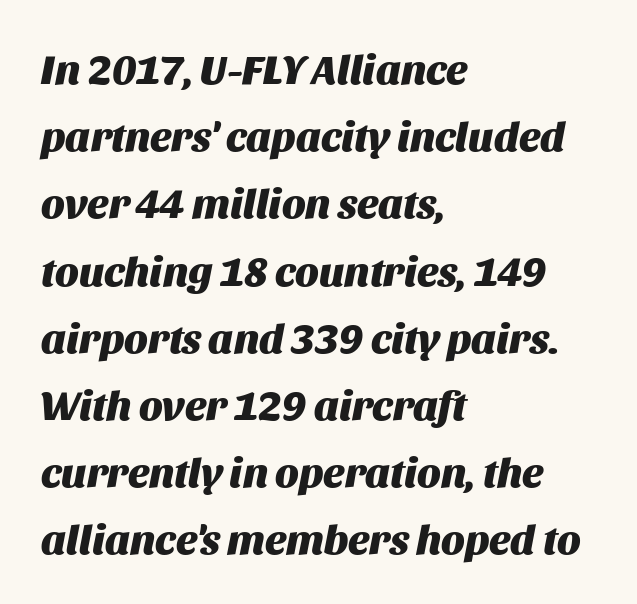
The glyphs have the mass of a bold cut. The axis of the letterforms is tilted away from vertical. How are the letters spaced? Ordinarily, with no added tracking. The glyphs are unaccompanied by any horizontal stroke below them.
